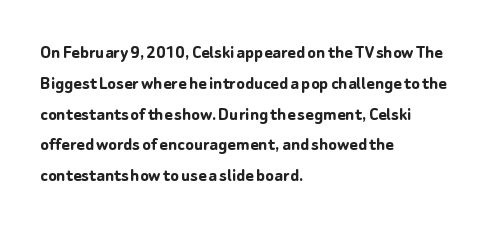
A student would call this left alignment; a typographer would say flush left, rag right. Any mark beneath the type? The region is blank. A dark, heavy texture on the line: the type is bold. The leading is moderate, giving the passage an even texture. The gaps between neighbouring characters are ordinary and unremarkable. The axis of the letterforms is exactly vertical.
